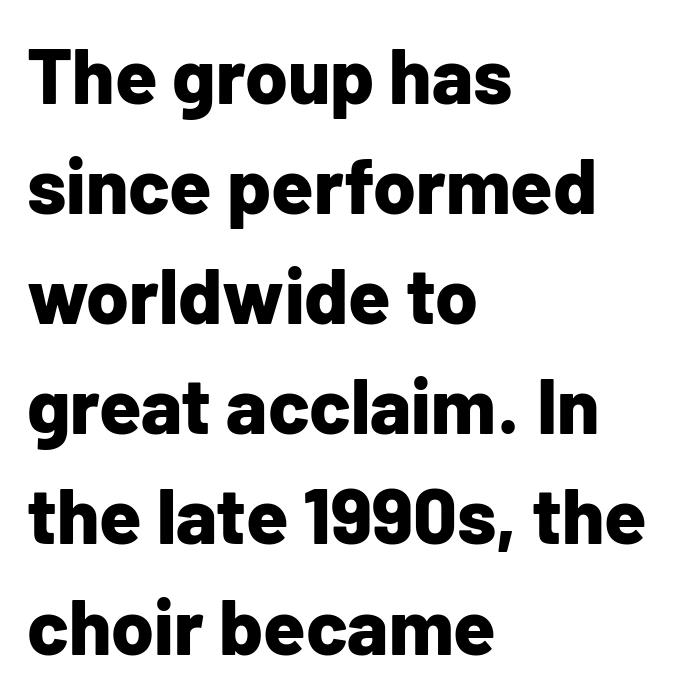
Q: Is the text bold? A: Yes.
Q: Is the text italic (slanted)? A: No, it is upright.
Q: Is the typeface a serif or a sans-serif typeface? A: Sans-serif.
Q: Is the text underlined? A: No.
Q: How is the paragraph aligned? A: Left-aligned.
Q: Is the spacing between letters normal or unusually wide? A: Normal.
Q: Is the spacing between lines tight, normal or loose? A: Normal.
Q: Width (condensed, normal, or wide)? A: Normal.
Q: Stroke contrast? A: Low.
Q: x-height? A: Medium.
Q: Monospaced? A: No.
